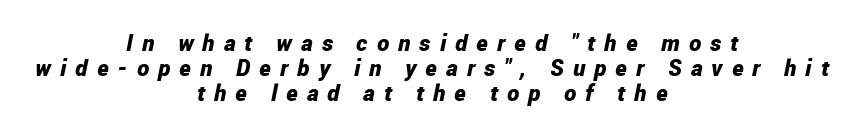
The image shows 23 px bold type, italic (leaning right); set centered, tight line spacing (1.08x), unusually wide letter spacing (+0.4 em), not underlined.
